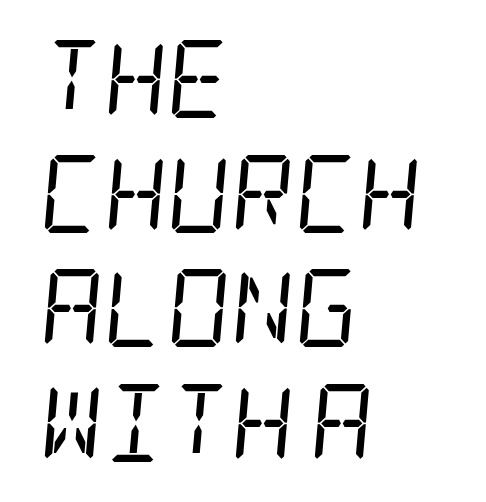
The image shows 78 px regular-weight, condensed serif type, italic (leaning right); set left-aligned, normal line spacing (1.47x), normal letter spacing, not underlined; low stroke contrast and a large x-height.
